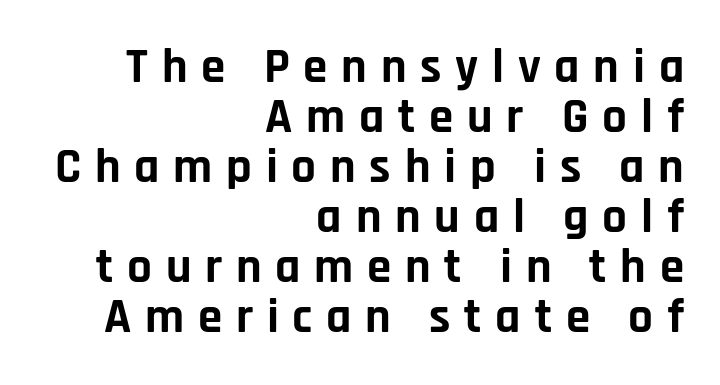
Q: Is the text bold? A: Yes.
Q: Is the text italic (slanted)? A: No, it is upright.
Q: Is the typeface a serif or a sans-serif typeface? A: Sans-serif.
Q: Is the text underlined? A: No.
Q: How is the paragraph aligned? A: Right-aligned.
Q: Is the spacing between letters normal or unusually wide? A: Unusually wide.
Q: Is the spacing between lines tight, normal or loose? A: Tight.
Q: Width (condensed, normal, or wide)? A: Normal.
Q: Stroke contrast? A: Low.
Q: x-height? A: Large.
Q: Monospaced? A: No.
